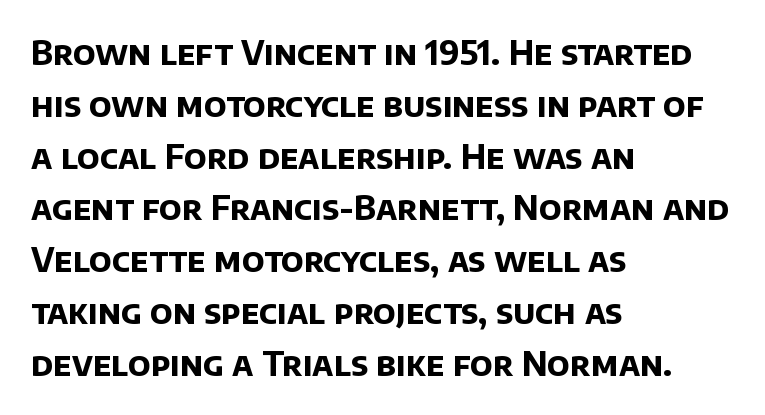
{"serif": "no", "bold": "yes", "weight": "bold", "width": "normal", "stroke_contrast": "low", "x_height": "large", "monospaced": "no", "underline": "no", "align": "left", "line_spacing": "normal", "line_spacing_ratio": 1.57, "letter_spacing": "normal", "letter_spacing_em": 0.0, "glyph_px": 33}
